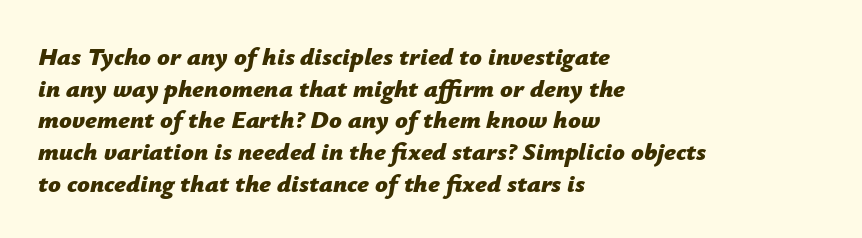
The image shows 25 px bold type, italic (leaning right); set left-aligned, normal line spacing (1.27x), normal letter spacing, not underlined.
